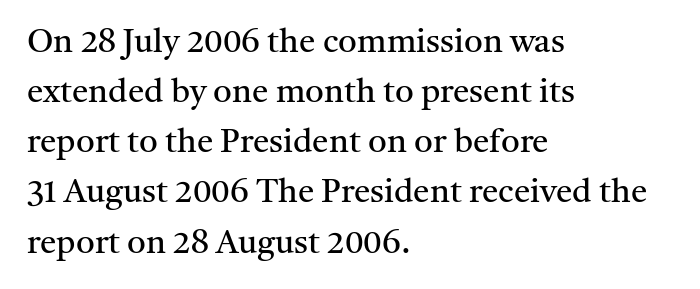
{"serif": "yes", "italic": "no", "bold": "no", "weight": "regular", "width": "normal", "stroke_contrast": "medium", "x_height": "medium", "monospaced": "no", "underline": "no", "align": "left", "line_spacing": "normal", "line_spacing_ratio": 1.52, "letter_spacing": "normal", "letter_spacing_em": 0.0, "glyph_px": 33}
